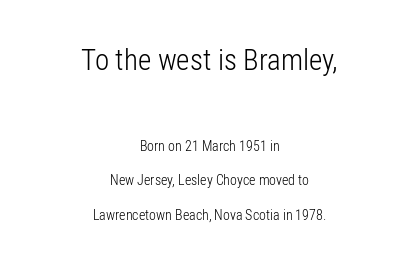
Q: Is the text bold? A: No.
Q: Is the text italic (slanted)? A: No, it is upright.
Q: Is the typeface a serif or a sans-serif typeface? A: Sans-serif.
Q: Is the text underlined? A: No.
Q: How is the paragraph aligned? A: Centered.
Q: Is the spacing between letters normal or unusually wide? A: Normal.
Q: Is the spacing between lines tight, normal or loose? A: Loose.
Q: Which block of text is set in a larger size, the first (top) or the second (bottom)? A: The first (top) one.
Q: Width (condensed, normal, or wide)? A: Condensed.
Q: Stroke contrast? A: Low.
Q: x-height? A: Medium.
Q: Monospaced? A: No.
